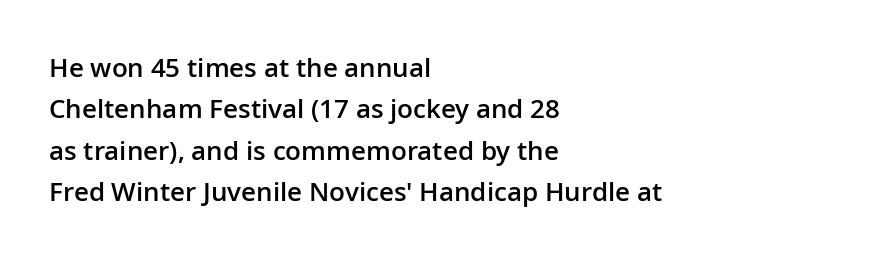
The image shows 26 px text type, upright; set left-aligned, normal line spacing (1.59x), normal letter spacing, not underlined.
